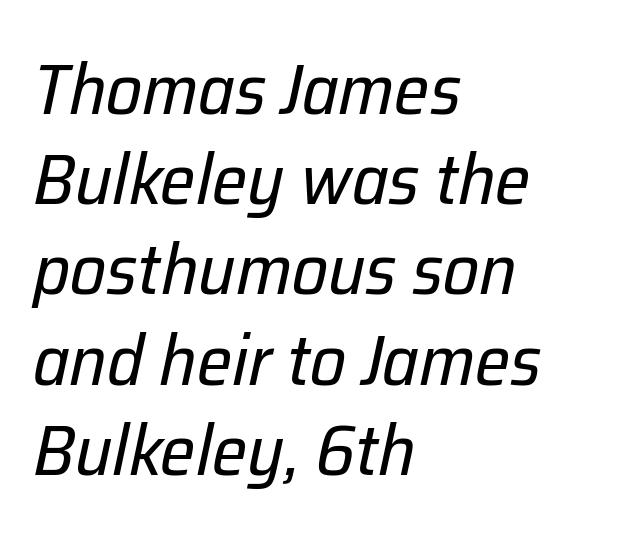
{"italic": "yes", "lean": "right", "slant_degrees": 12, "bold": "no", "weight": "regular", "width": "normal", "stroke_contrast": "low", "x_height": "medium", "monospaced": "no", "underline": "no", "align": "left", "line_spacing": "normal", "line_spacing_ratio": 1.27, "letter_spacing": "normal", "letter_spacing_em": 0.0, "glyph_px": 71}
